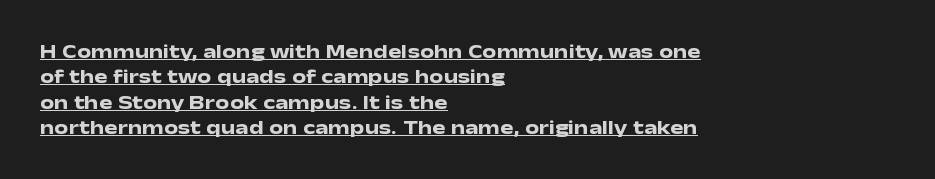
Quick note: interline space is typical. Horizontally, the lines are justified to the leading edge only. In designer terms, the underline attribute is active on this setting. Students, note that the glyphs here touch the page at normal intervals. Does the weight exceed regular? Yes, all the way to bold.
